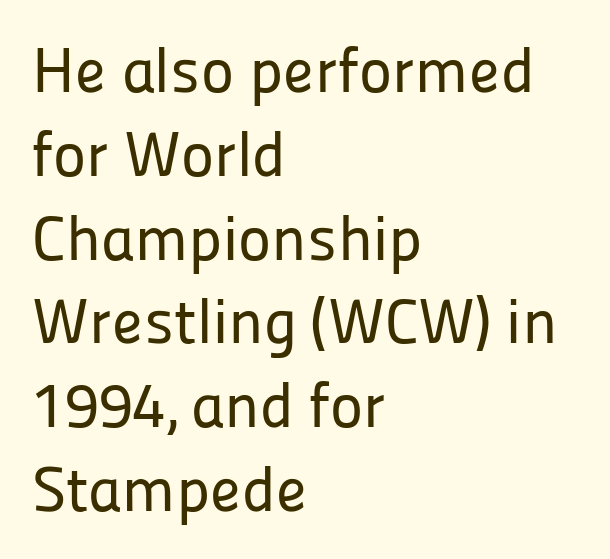
Q: Is the text italic (slanted)? A: No, it is upright.
Q: Is the typeface a serif or a sans-serif typeface? A: Sans-serif.
Q: Is the text underlined? A: No.
Q: How is the paragraph aligned? A: Left-aligned.
Q: Is the spacing between letters normal or unusually wide? A: Normal.
Q: Is the spacing between lines tight, normal or loose? A: Normal.
Q: Width (condensed, normal, or wide)? A: Normal.
Q: Stroke contrast? A: Low.
Q: x-height? A: Medium.
Q: Monospaced? A: No.
